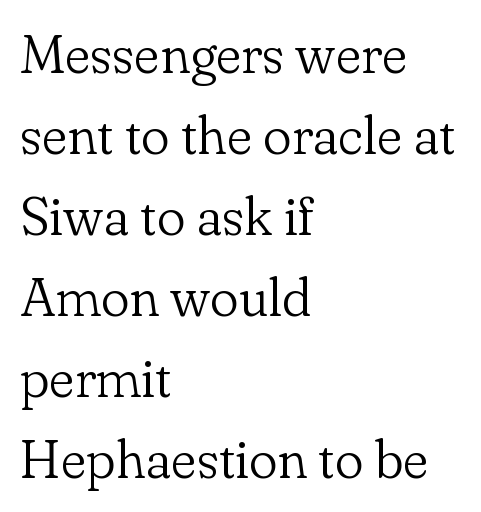
The image shows 54 px light serif type, upright; set left-aligned, normal line spacing (1.5x), normal letter spacing, not underlined; low stroke contrast and a small x-height.
